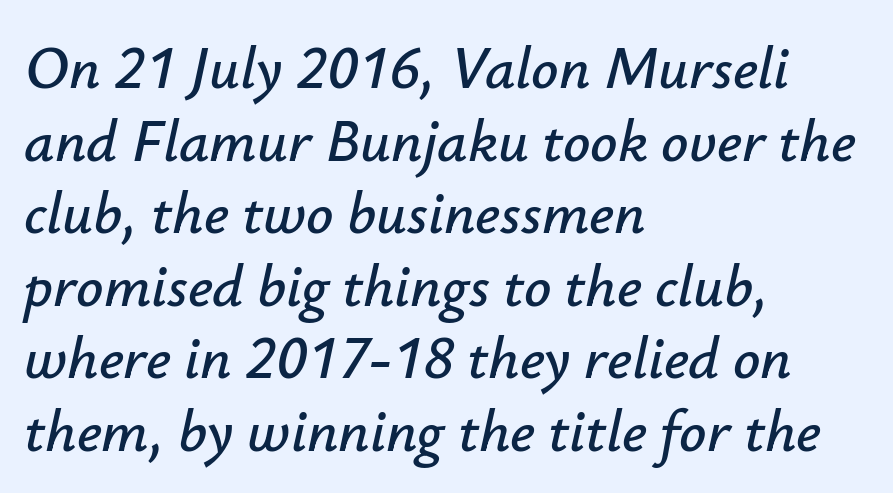
Q: Is the text italic (slanted)? A: Yes, it leans right by about 12 degrees.
Q: Is the text underlined? A: No.
Q: How is the paragraph aligned? A: Left-aligned.
Q: Is the spacing between letters normal or unusually wide? A: Normal.
Q: Width (condensed, normal, or wide)? A: Normal.
Q: Stroke contrast? A: Low.
Q: x-height? A: Small.
Q: Monospaced? A: No.
